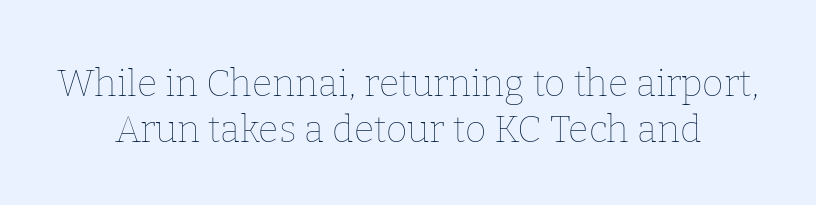
Q: Is the text bold? A: No.
Q: Is the text italic (slanted)? A: No, it is upright.
Q: Is the text underlined? A: No.
Q: How is the paragraph aligned? A: Centered.
Q: Is the spacing between letters normal or unusually wide? A: Normal.
Q: Width (condensed, normal, or wide)? A: Normal.
Q: Stroke contrast? A: Low.
Q: x-height? A: Medium.
Q: Monospaced? A: No.
